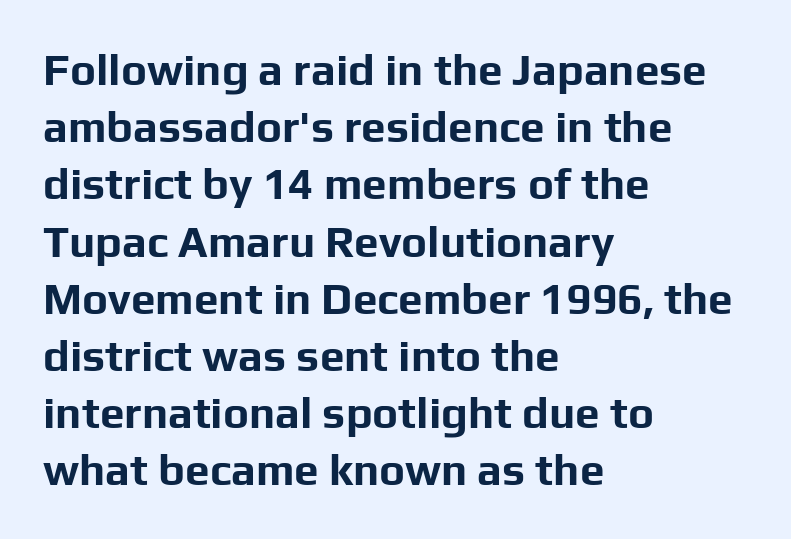
The image shows 44 px bold sans-serif type, upright; set left-aligned, normal line spacing (1.3x), normal letter spacing, not underlined; low stroke contrast and a medium x-height.
